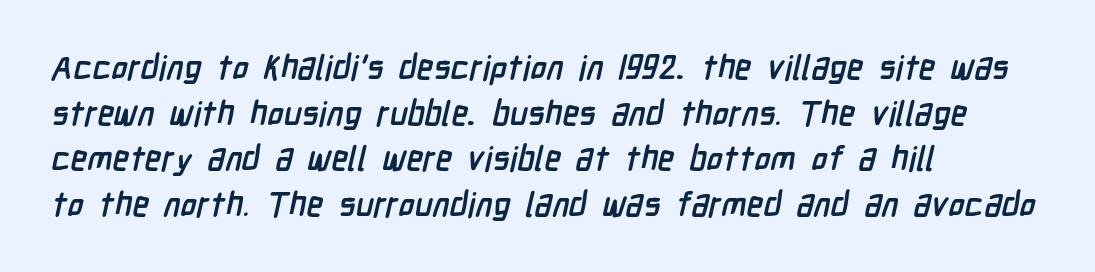
A typesetter would call this proportional, since set widths differ per character. The strokes are fattened all the way to bold. Every row of glyphs begins at an identical x-position on the left. The string is rendered with underlining switched off. Does the type have serifs? No, each stem ends abruptly.
